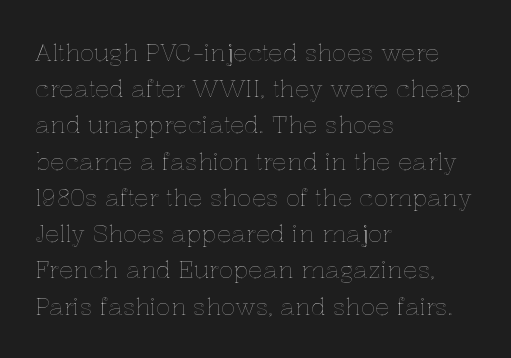
Leading: standard. Ascenders rise straight up at ninety degrees. Nobody drew a line under any word here. Here the glyphs are tracked normally, forming tight word shapes. All the whitespace from short lines collects on the right.
